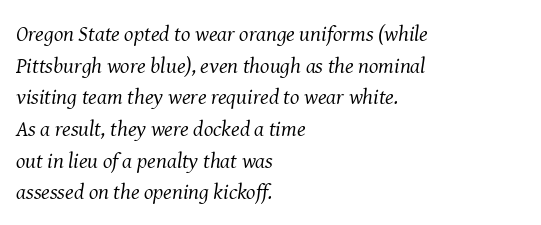
The image shows 22 px text type, italic (leaning right); set left-aligned, normal line spacing (1.44x), normal letter spacing, not underlined.
